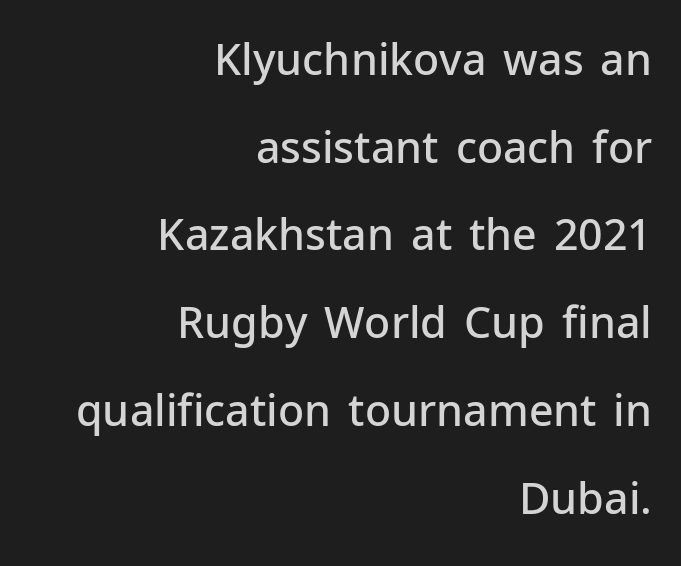
The image shows 43 px semibold sans-serif type, upright; set right-aligned, loose line spacing (2.04x), normal letter spacing, not underlined; low stroke contrast and a medium x-height.
